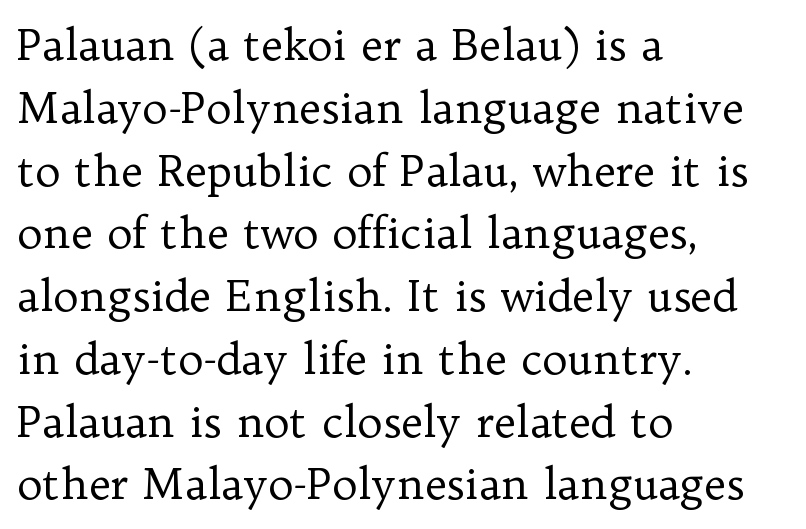
In CSS terms this would be text-align: left. Horizontal bands of white between lines are of average thickness. The strokes are not fattened; the text isn't bold. The letterforms sit shoulder to shoulder at normal distance. Nope, not italic — everything's standing straight. To sum up the face: it has serifs.
